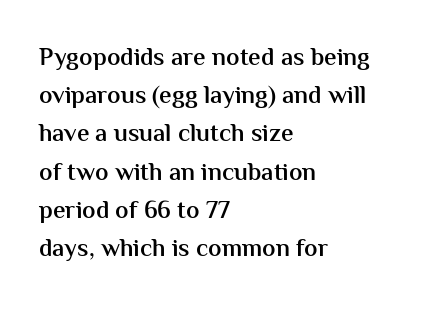
Q: Is the text bold? A: Semi-bold.
Q: Is the text italic (slanted)? A: No, it is upright.
Q: Is the text underlined? A: No.
Q: How is the paragraph aligned? A: Left-aligned.
Q: Is the spacing between letters normal or unusually wide? A: Normal.
Q: Is the spacing between lines tight, normal or loose? A: Normal.
